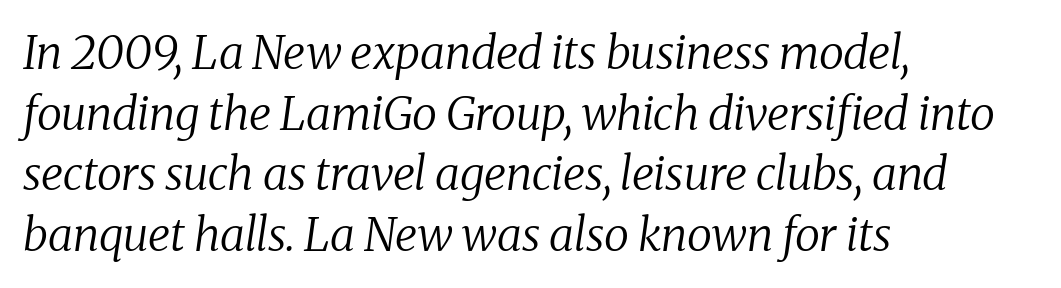
One-word summary of the alignment: left. Whoever set this chose a conventional vertical rhythm. A clean baseline with only descenders dipping below it. This rendering employs a face with finishing strokes, i.e., a serif. The rendering uses natural spacing where letterforms have individual widths.
